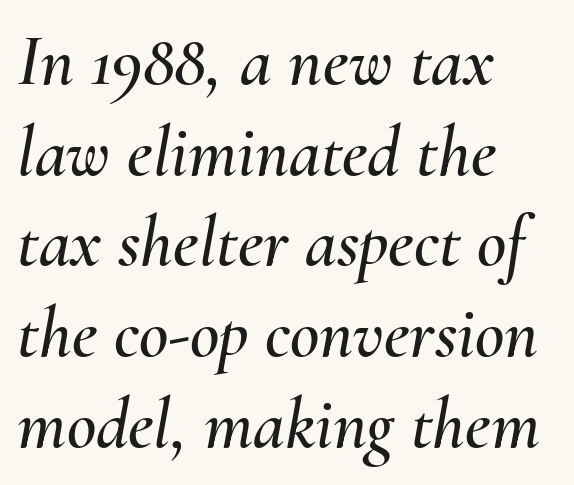
Q: Is the text italic (slanted)? A: Yes, it leans right by about 10 degrees.
Q: Is the text underlined? A: No.
Q: How is the paragraph aligned? A: Left-aligned.
Q: Is the spacing between letters normal or unusually wide? A: Normal.
Q: Is the spacing between lines tight, normal or loose? A: Normal.
Q: Width (condensed, normal, or wide)? A: Normal.
Q: Stroke contrast? A: Medium.
Q: x-height? A: Small.
Q: Monospaced? A: No.
